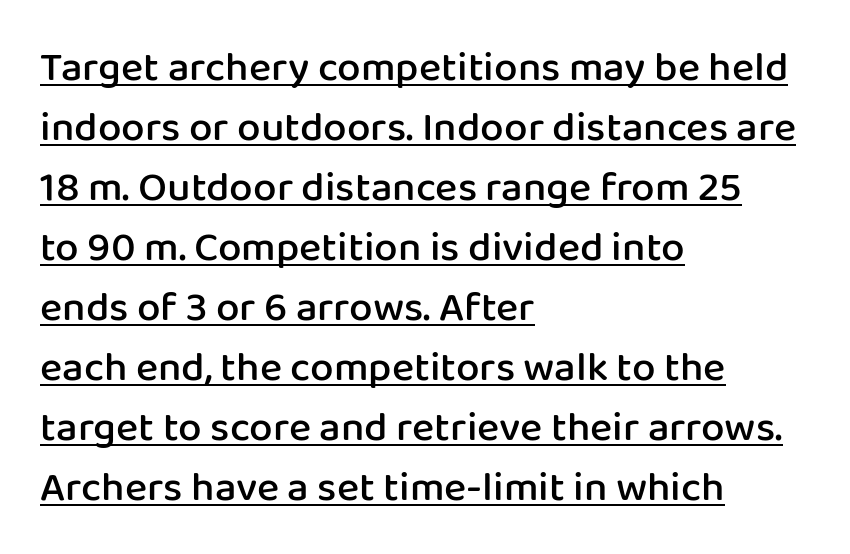
The image shows 42 px semibold sans-serif type, upright; set left-aligned, normal line spacing (1.43x), normal letter spacing, underlined; low stroke contrast and a medium x-height.
